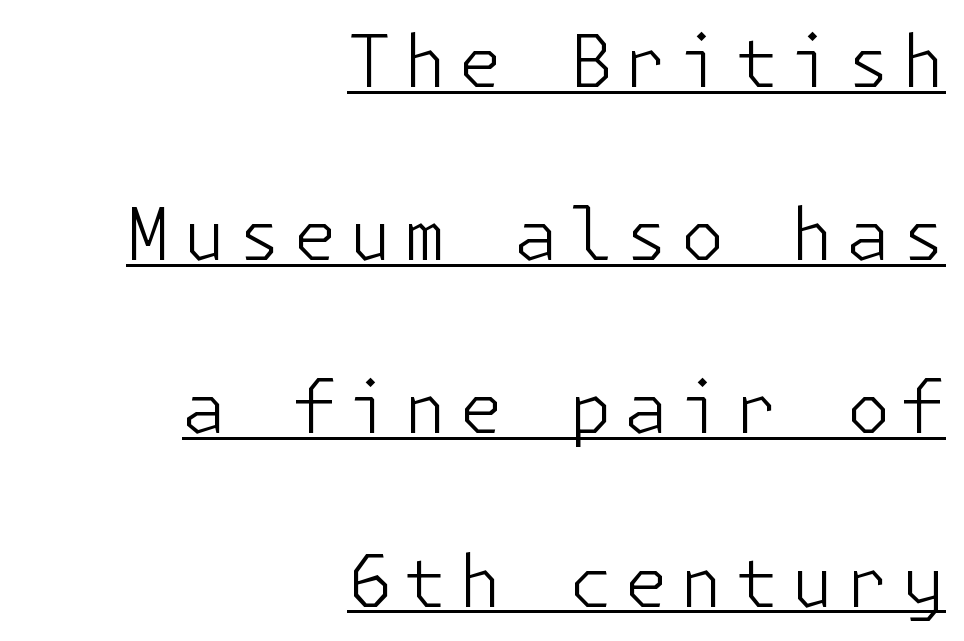
{"serif": "no", "italic": "no", "bold": "no", "weight": "light", "width": "normal", "stroke_contrast": "low", "x_height": "medium", "underline": "yes", "align": "right", "line_spacing": "loose", "line_spacing_ratio": 2.44, "glyph_px": 71}
